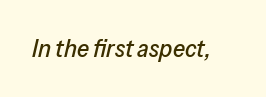
Q: Is the text italic (slanted)? A: Yes, it leans right by about 13 degrees.
Q: Is the text underlined? A: No.
Q: Is the spacing between letters normal or unusually wide? A: Normal.
